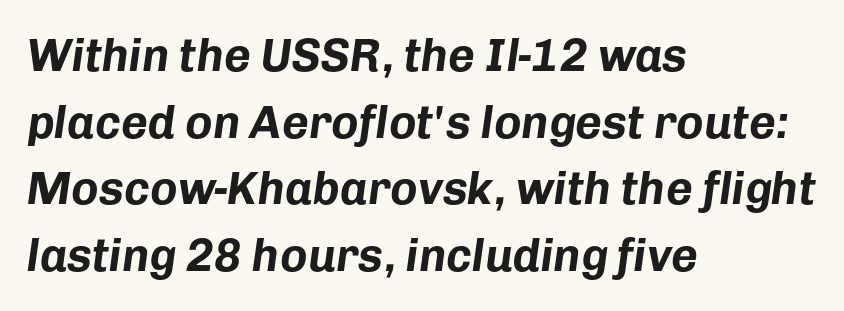
Q: Is the text bold? A: Yes.
Q: Is the text italic (slanted)? A: Yes, it leans right by about 8 degrees.
Q: Is the text underlined? A: No.
Q: How is the paragraph aligned? A: Left-aligned.
Q: Is the spacing between letters normal or unusually wide? A: Normal.
Q: Is the spacing between lines tight, normal or loose? A: Normal.
Q: Width (condensed, normal, or wide)? A: Normal.
Q: Stroke contrast? A: Low.
Q: x-height? A: Medium.
Q: Monospaced? A: No.
